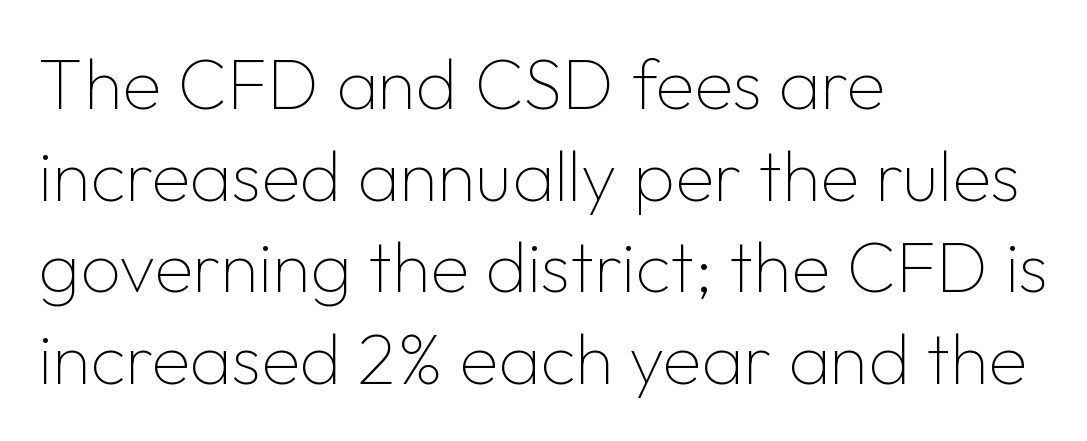
Ink coverage per letter is moderate at most. Leading: standard. Only glyphs here, with clear space below each row. Caption: standard tracking, unaltered. When letters stand straight like this, we call the style roman or upright.
